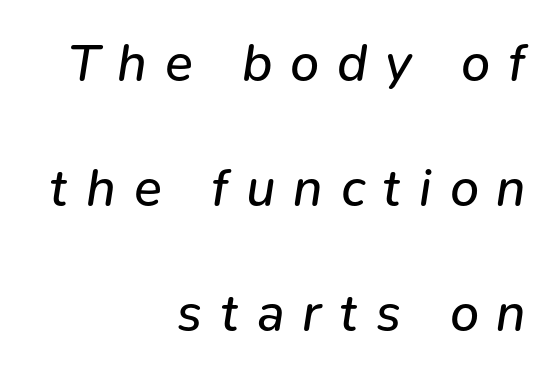
{"italic": "yes", "lean": "right", "slant_degrees": 9, "bold": "no", "weight": "regular", "width": "normal", "stroke_contrast": "low", "x_height": "medium", "monospaced": "no", "underline": "no", "align": "right", "line_spacing": "loose", "line_spacing_ratio": 2.4, "letter_spacing": "wide", "letter_spacing_em": 0.34, "glyph_px": 52}
